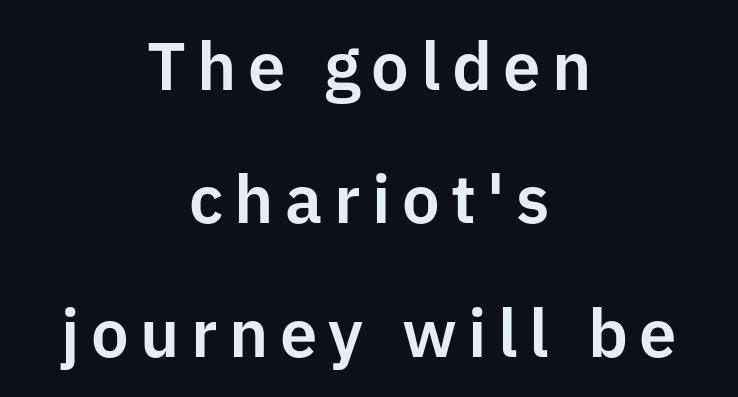
The image shows 67 px sans-serif type, upright; set centered, loose line spacing (1.99x), not underlined; low stroke contrast and a medium x-height.
